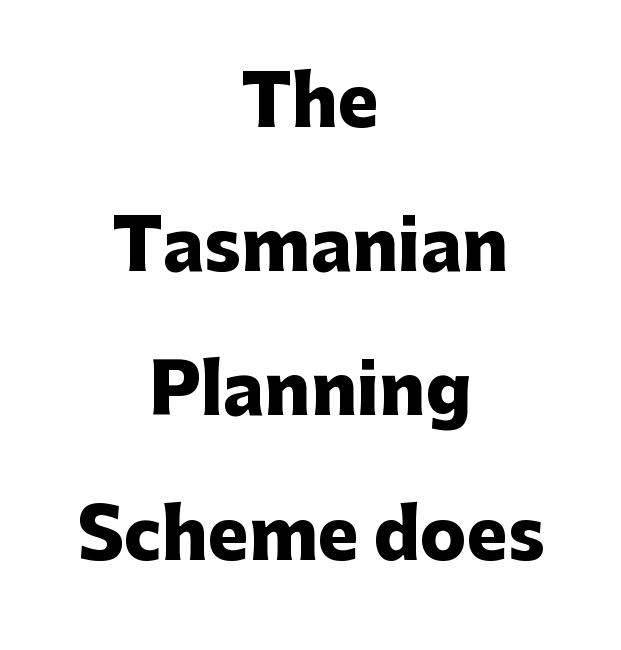
The image shows 69 px heavy sans-serif type, upright; set centered, loose line spacing (2.09x), normal letter spacing, not underlined; low stroke contrast and a medium x-height.
